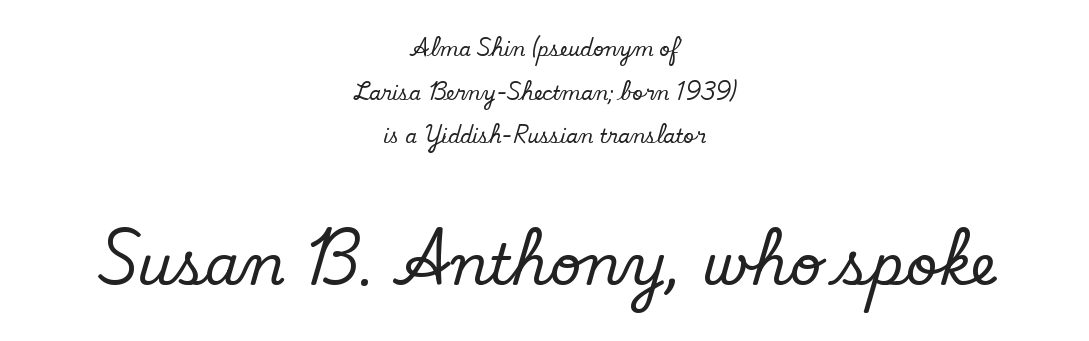
{"serif": "yes", "width": "normal", "stroke_contrast": "low", "x_height": "small", "monospaced": "no", "underline": "no", "align": "center", "line_spacing": "loose", "line_spacing_ratio": 2.3, "letter_spacing": "normal", "letter_spacing_em": 0.0, "larger_block": "second", "size_ratio": 2.95, "glyph_px": 56}
